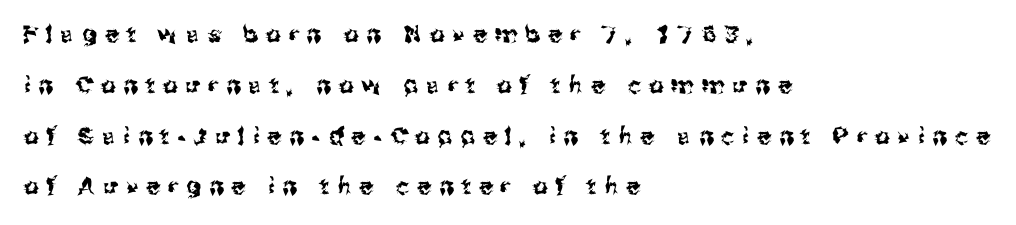
Q: Is the text italic (slanted)? A: No, it is upright.
Q: Is the text underlined? A: No.
Q: How is the paragraph aligned? A: Left-aligned.
Q: Is the spacing between letters normal or unusually wide? A: Unusually wide.
Q: Is the spacing between lines tight, normal or loose? A: Loose.
